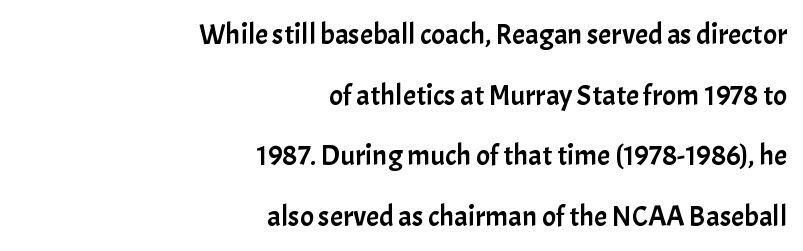
{"serif": "no", "italic": "no", "width": "normal", "stroke_contrast": "low", "x_height": "medium", "monospaced": "no", "underline": "no", "align": "right", "line_spacing": "loose", "line_spacing_ratio": 2.09, "letter_spacing": "normal", "letter_spacing_em": 0.0, "glyph_px": 29}
